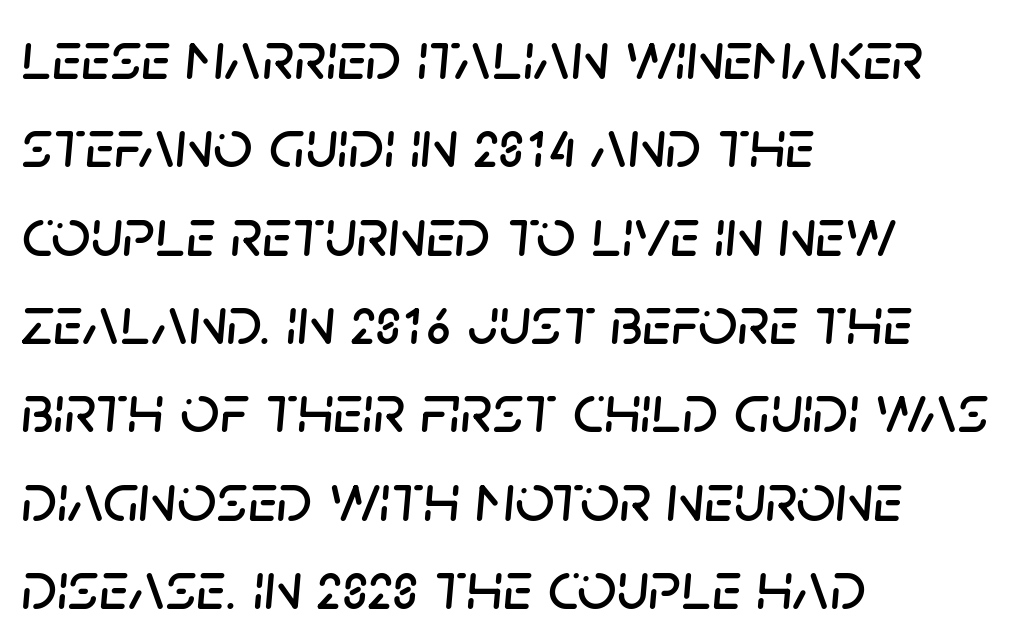
The image shows 69 px text type, italic (leaning right); set left-aligned, normal line spacing (1.28x), normal letter spacing, not underlined; low stroke contrast and a large x-height.
